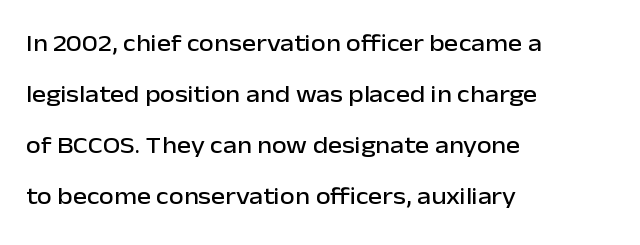
The image shows 24 px text type, upright; set left-aligned, loose line spacing (2.13x), normal letter spacing, not underlined.
